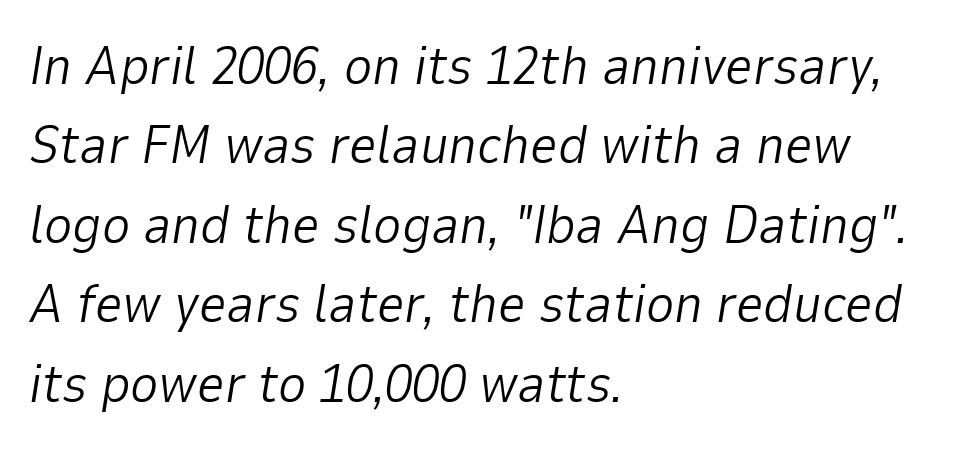
The image shows 54 px light type, italic (leaning right); set left-aligned, normal line spacing (1.47x), normal letter spacing, not underlined; low stroke contrast and a medium x-height.
